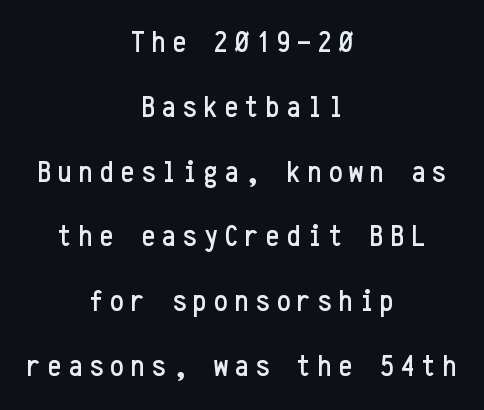
Q: Is the text italic (slanted)? A: No, it is upright.
Q: Is the typeface a serif or a sans-serif typeface? A: Sans-serif.
Q: Is the text underlined? A: No.
Q: How is the paragraph aligned? A: Centered.
Q: Is the spacing between letters normal or unusually wide? A: Unusually wide.
Q: Is the spacing between lines tight, normal or loose? A: Loose.
Q: Width (condensed, normal, or wide)? A: Condensed.
Q: Stroke contrast? A: Low.
Q: x-height? A: Medium.
Q: Monospaced? A: Yes.
